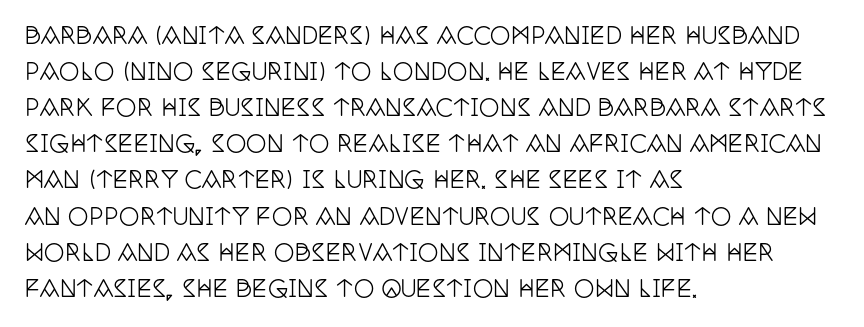
Regular leading. Check under the words: just untouched page. The type is set solid horizontally, with unmodified tracking. The paragraph has a hard left edge and a soft right edge.
